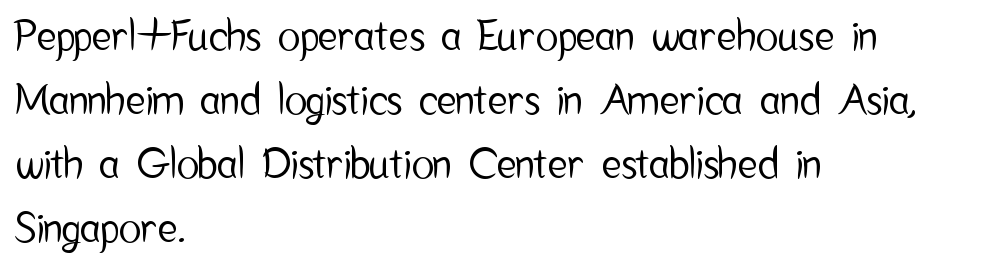
The passage shown stacks its lines at a standard gap. Note: no serifs on the glyphs. The zone under the glyphs is completely vacant. Does the lettering tilt? It doesn't — this is upright. Do the characters align in a grid? No, the font is proportional. This rendering leaves character spacing at its baseline value.
